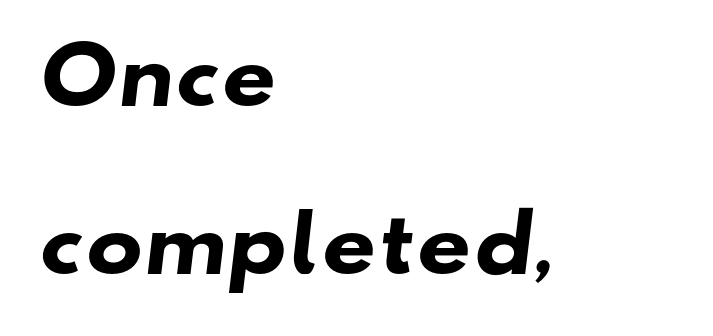
Caption: standard tracking, unaltered. In CSS terms this would be text-align: left. Descenders hang freely into open space. Line spacing here is loose.
